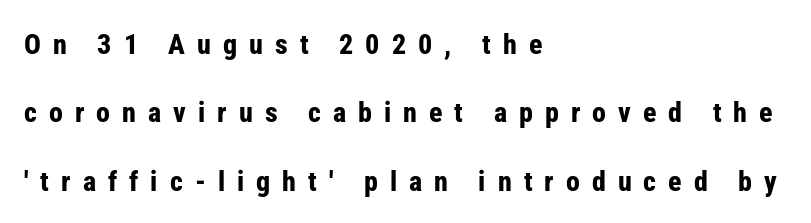
Examine the stroke ends and you'll find no serifs. The lettering holds an erect, upright posture throughout. This sample has the flowing, uneven cadence of proportional lettering. This rendering features lettering with no underline.
